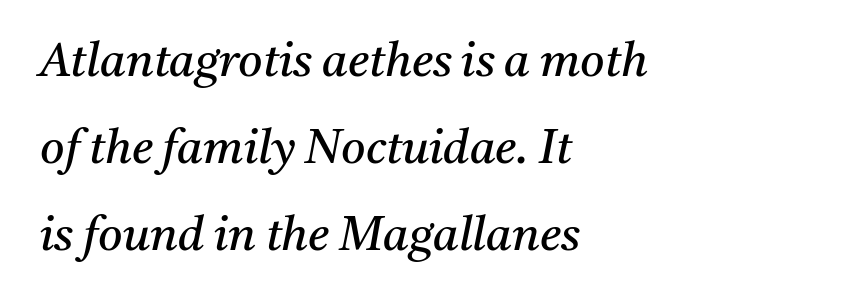
Q: Is the text bold? A: No.
Q: Is the text italic (slanted)? A: Yes, it leans right by about 11 degrees.
Q: Is the typeface a serif or a sans-serif typeface? A: Serif.
Q: Is the text underlined? A: No.
Q: How is the paragraph aligned? A: Left-aligned.
Q: Is the spacing between letters normal or unusually wide? A: Normal.
Q: Width (condensed, normal, or wide)? A: Normal.
Q: Stroke contrast? A: Medium.
Q: x-height? A: Medium.
Q: Monospaced? A: No.
